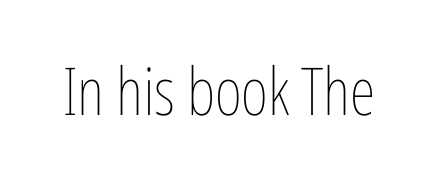
{"italic": "no", "bold": "no", "weight": "thin", "width": "condensed", "stroke_contrast": "low", "x_height": "medium", "monospaced": "no", "underline": "no", "letter_spacing": "normal", "letter_spacing_em": 0.0, "glyph_px": 66}
